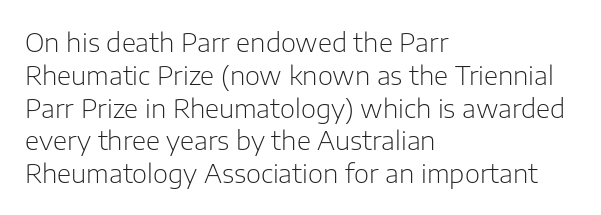
Q: Is the text bold? A: No.
Q: Is the text italic (slanted)? A: No, it is upright.
Q: Is the text underlined? A: No.
Q: How is the paragraph aligned? A: Left-aligned.
Q: Is the spacing between letters normal or unusually wide? A: Normal.
Q: Is the spacing between lines tight, normal or loose? A: Normal.
